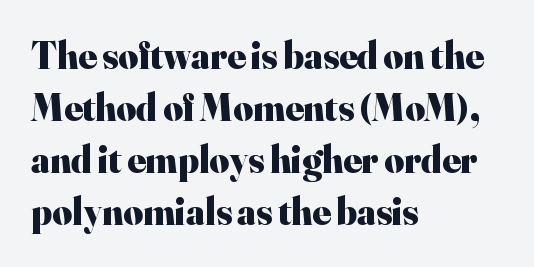
The paragraph shown leans on its left margin. Here the designer chose a conventional face with non-uniform glyph widths. The face used here has the dense, thick strokes of a bold. Font category for this specimen: serif. Descender tails drop into unmarked territory.
